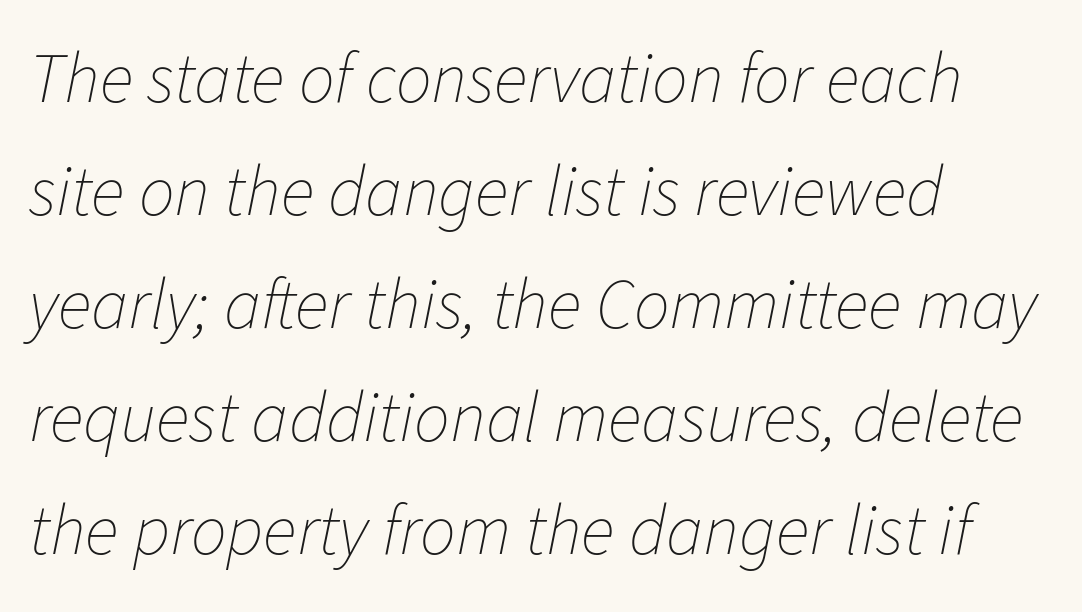
{"italic": "yes", "lean": "right", "slant_degrees": 11, "bold": "no", "weight": "thin", "width": "normal", "stroke_contrast": "low", "x_height": "medium", "monospaced": "no", "underline": "no", "align": "left", "line_spacing": "normal", "line_spacing_ratio": 1.59, "letter_spacing": "normal", "letter_spacing_em": 0.0, "glyph_px": 71}
